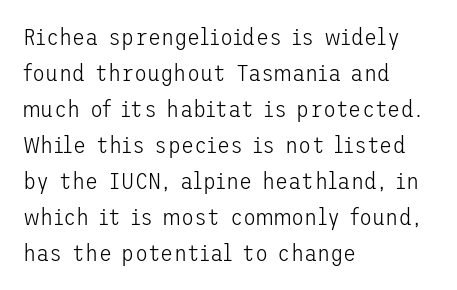
There is no visible air inserted between adjacent glyphs. The rendering anchors every line to the left-hand side. Counters stay open thanks to moderate or lighter strokes. Is there much room between lines? A standard amount, neither cramped nor airy. Type without underlining.
